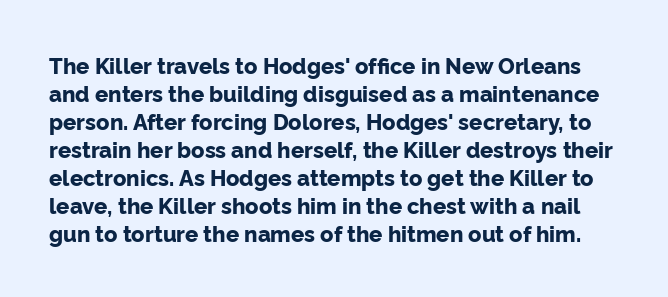
{"italic": "no", "bold": "yes", "underline": "no", "line_spacing": "normal", "line_spacing_ratio": 1.27, "letter_spacing": "normal", "letter_spacing_em": 0.0, "glyph_px": 22}
